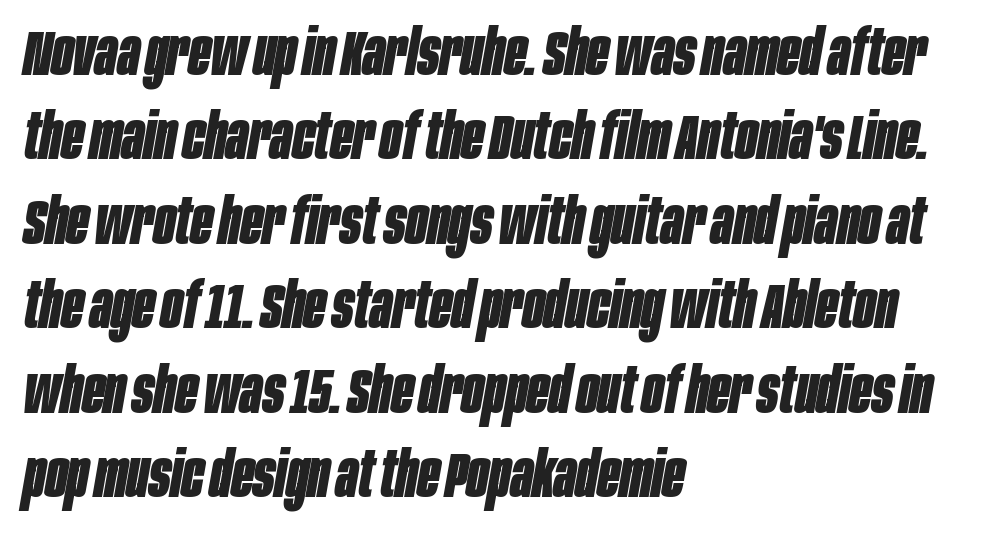
Q: Is the text bold? A: Yes.
Q: Is the text italic (slanted)? A: Yes, it leans right by about 10 degrees.
Q: Is the text underlined? A: No.
Q: How is the paragraph aligned? A: Left-aligned.
Q: Is the spacing between letters normal or unusually wide? A: Normal.
Q: Is the spacing between lines tight, normal or loose? A: Normal.
Q: Width (condensed, normal, or wide)? A: Condensed.
Q: Stroke contrast? A: Low.
Q: x-height? A: Large.
Q: Monospaced? A: No.
